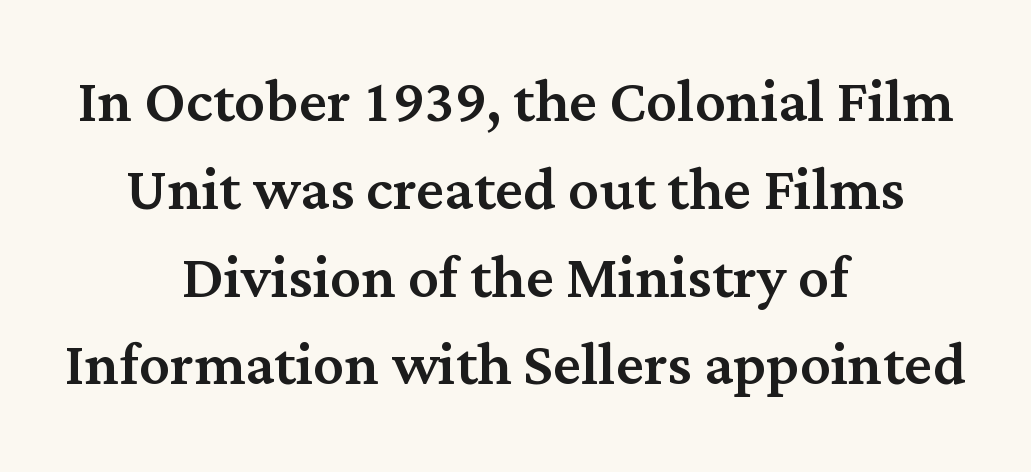
Students, note that the glyphs here touch the page at normal intervals. You could not count columns in this text — the font is proportionally spaced. Font category for this specimen: serif. Closely set lines give the paragraph a compact silhouette. Alignment: centered. The letters stand straight up with perfectly vertical stems.
